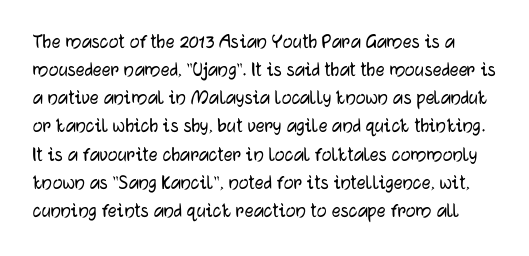
Q: Is the text italic (slanted)? A: No, it is upright.
Q: Is the text underlined? A: No.
Q: Is the spacing between letters normal or unusually wide? A: Normal.
Q: Is the spacing between lines tight, normal or loose? A: Normal.
